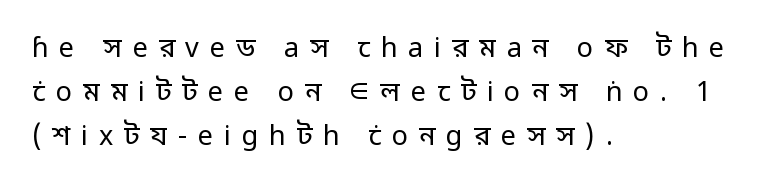
Layout note: lines flush left. Weight: not bold — regular or lighter. Letter spacing: wide. You can tell it's not italic because the verticals are truly vertical.
